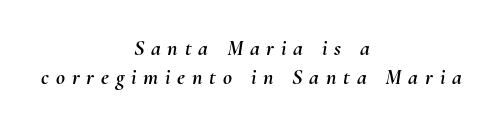
Caption: multi-line text, centered on the measure. The designer left line spacing at the default. Is the type slanted? Yes — the strokes lean at a clear angle. A typesetter would call this heavily tracked-out type.
